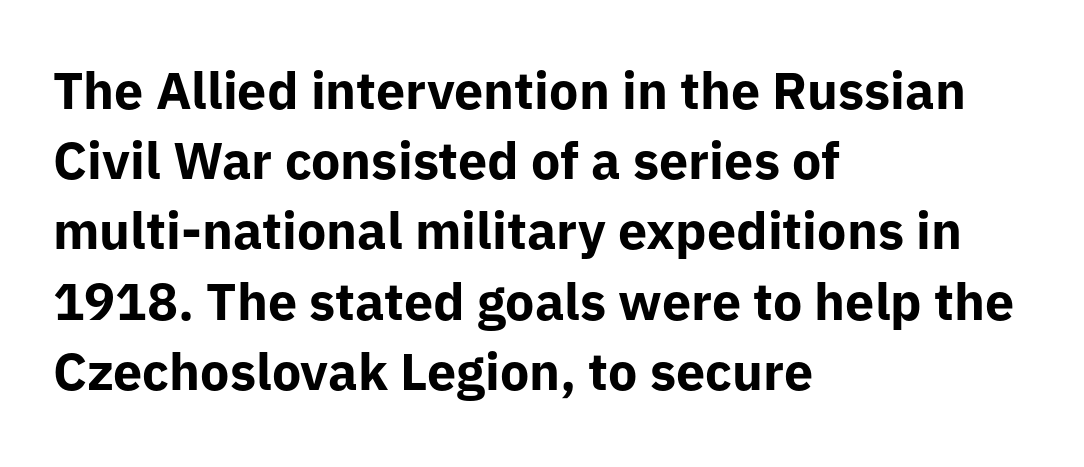
Check the space under the baseline: it is left empty. One-word summary of the alignment: left. A dark, heavy texture on the line: the type is bold. Observe the ordinary spacing: letters are neighbours, not strangers. These lines are rendered in a variable-pitch font.
